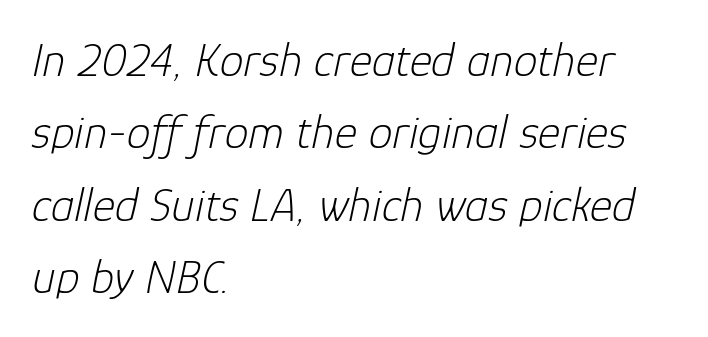
The image shows 48 px light type, italic (leaning right); set left-aligned, normal line spacing (1.51x), normal letter spacing, not underlined; low stroke contrast and a medium x-height.
